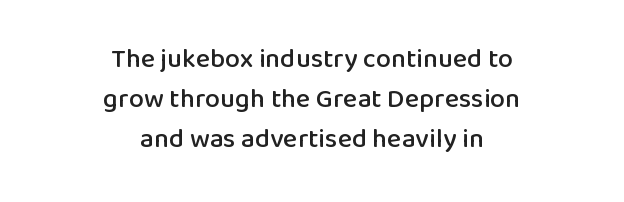
Q: Is the text italic (slanted)? A: No, it is upright.
Q: Is the text underlined? A: No.
Q: How is the paragraph aligned? A: Centered.
Q: Is the spacing between letters normal or unusually wide? A: Normal.
Q: Is the spacing between lines tight, normal or loose? A: Normal.
